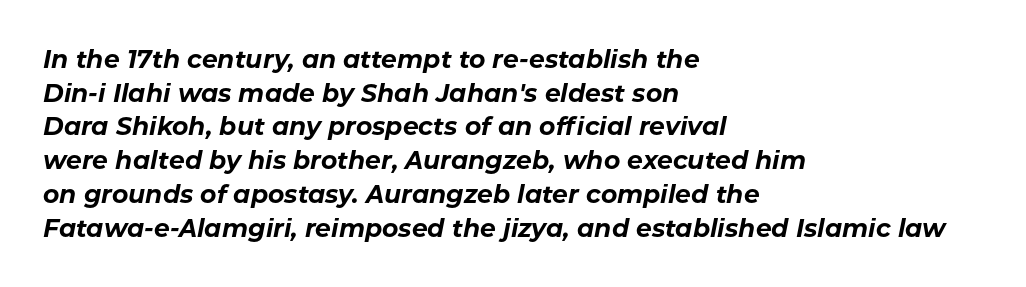
Q: Is the text bold? A: Yes.
Q: Is the text italic (slanted)? A: Yes, it leans right by about 11 degrees.
Q: Is the text underlined? A: No.
Q: How is the paragraph aligned? A: Left-aligned.
Q: Is the spacing between letters normal or unusually wide? A: Normal.
Q: Is the spacing between lines tight, normal or loose? A: Normal.
